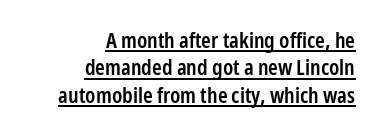
The image shows 22 px text type, upright; set right-aligned, normal line spacing (1.25x), normal letter spacing, underlined.
